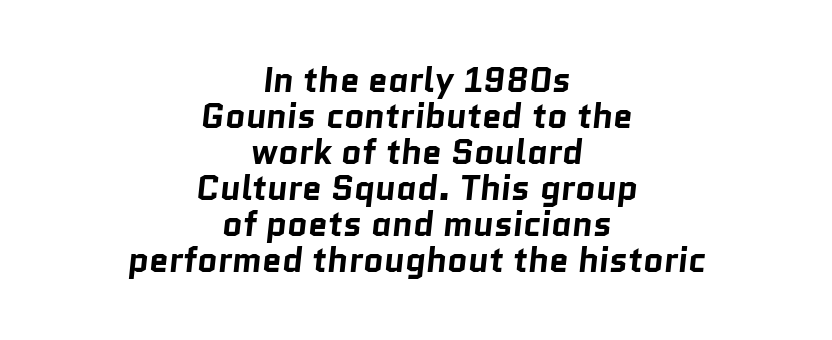
The image shows 35 px bold sans-serif type; set centered, tight line spacing (1.03x), normal letter spacing, not underlined; low stroke contrast and a medium x-height.
